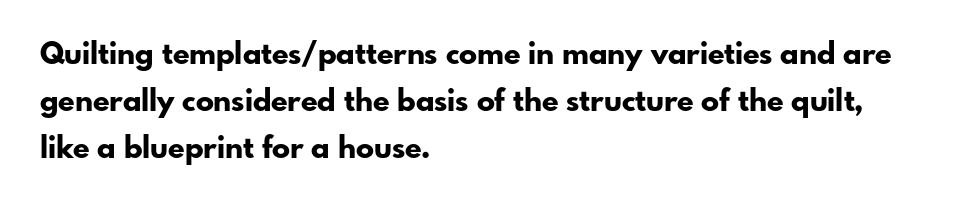
The image shows 30 px bold sans-serif type, upright; set left-aligned, normal line spacing (1.57x), normal letter spacing, not underlined; low stroke contrast and a small x-height.
